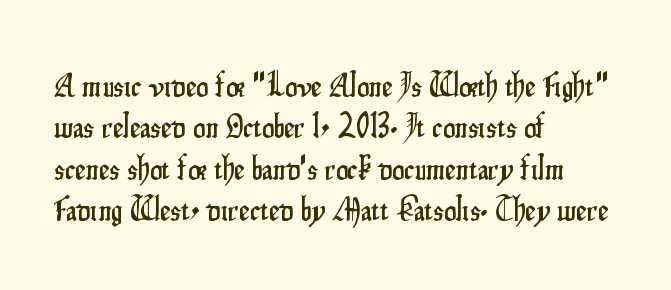
Q: Is the text italic (slanted)? A: No, it is upright.
Q: Is the typeface a serif or a sans-serif typeface? A: Sans-serif.
Q: Is the text underlined? A: No.
Q: How is the paragraph aligned? A: Left-aligned.
Q: Is the spacing between letters normal or unusually wide? A: Normal.
Q: Width (condensed, normal, or wide)? A: Condensed.
Q: Stroke contrast? A: Low.
Q: x-height? A: Small.
Q: Monospaced? A: No.
